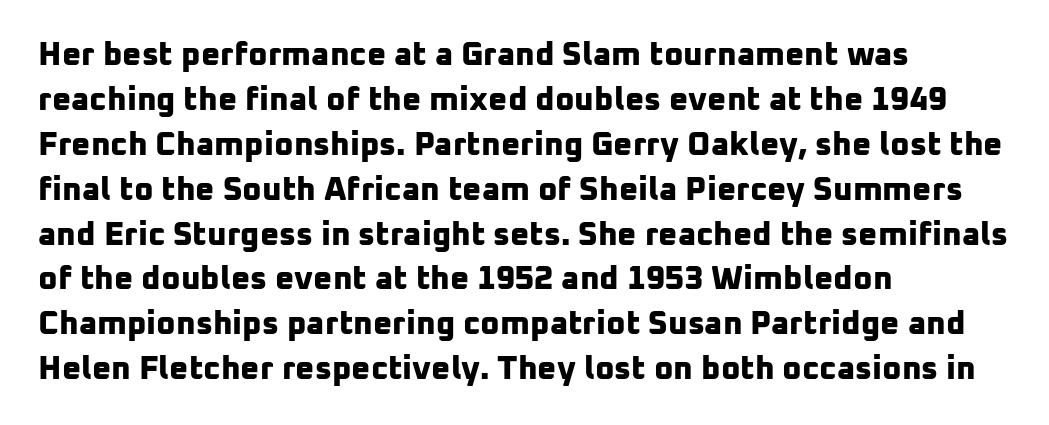
{"serif": "no", "bold": "yes", "weight": "bold", "width": "normal", "stroke_contrast": "low", "x_height": "medium", "monospaced": "no", "underline": "no", "align": "left", "line_spacing": "normal", "line_spacing_ratio": 1.36, "letter_spacing": "normal", "letter_spacing_em": 0.0, "glyph_px": 33}
